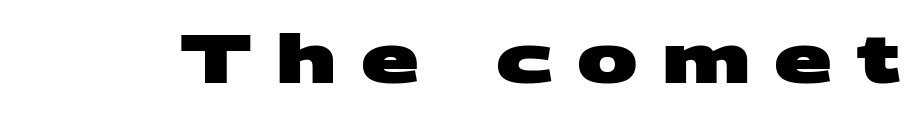
Typographically, this falls in the sans-serif category. Here the designer chose a conventional face with non-uniform glyph widths. The foot of each line stays bare and open. The characters look thick and weighty, a clear bold.
